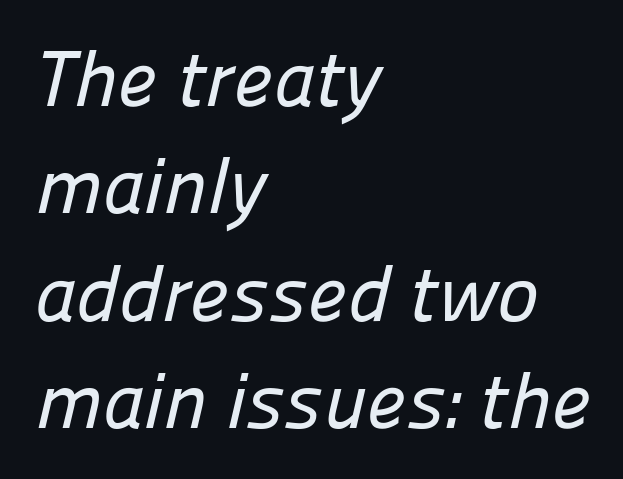
Q: Is the typeface a serif or a sans-serif typeface? A: Sans-serif.
Q: Is the text underlined? A: No.
Q: How is the paragraph aligned? A: Left-aligned.
Q: Is the spacing between letters normal or unusually wide? A: Normal.
Q: Is the spacing between lines tight, normal or loose? A: Normal.
Q: Width (condensed, normal, or wide)? A: Normal.
Q: Stroke contrast? A: Low.
Q: x-height? A: Medium.
Q: Monospaced? A: No.
